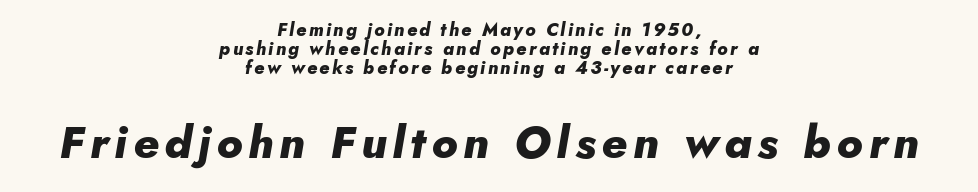
The image shows 45 px heavy type, italic (leaning right); set centered, tight line spacing (1.06x), not underlined; the second (bottom) block is 2.5x larger; low stroke contrast and a small x-height.
